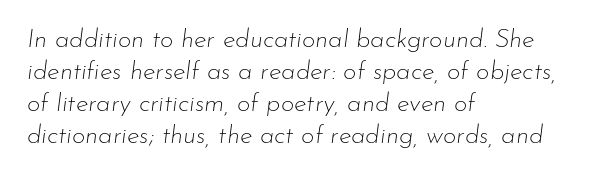
The image shows 26 px text type, italic (leaning right); set left-aligned, line spacing 1.23x, normal letter spacing, not underlined.
